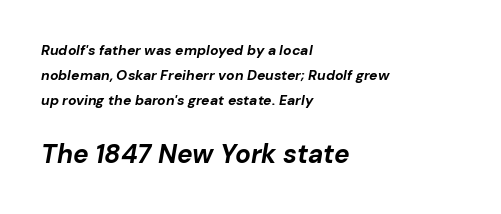
The image shows 26 px bold type, italic (leaning right); set left-aligned, line spacing 1.8x, normal letter spacing, not underlined; the second (bottom) block is 1.86x larger.
